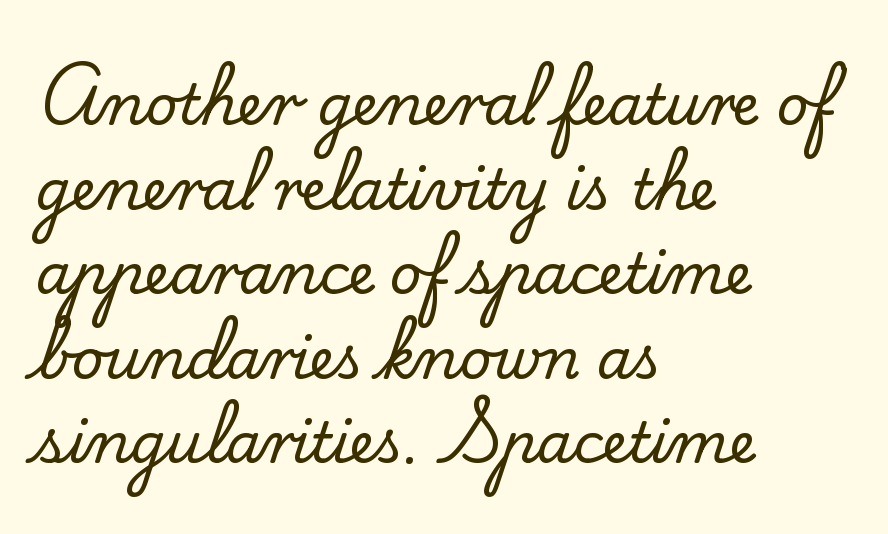
Proportional: the letters do not fall into vertical columns. This sample uses plain, unmodified letter spacing. Small tapered or slab feet sit at the stroke ends, so this counts as serif. A clean baseline with only descenders dipping below it. Each line starts at the same left margin while the right side varies.
